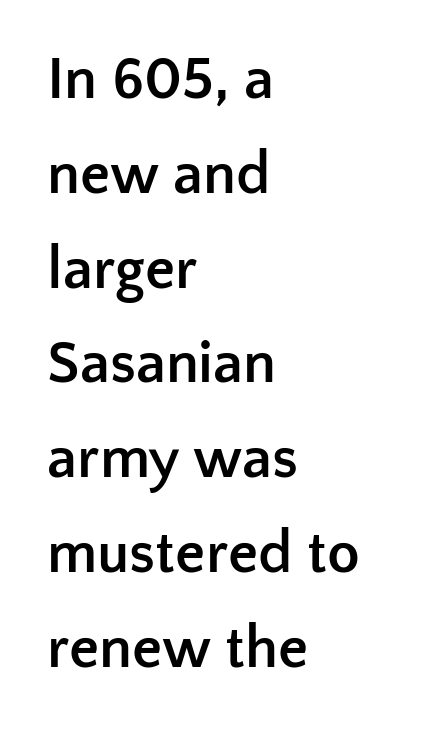
The image shows 60 px semibold sans-serif type, upright; set left-aligned, normal line spacing (1.58x), normal letter spacing, not underlined; low stroke contrast and a medium x-height.
